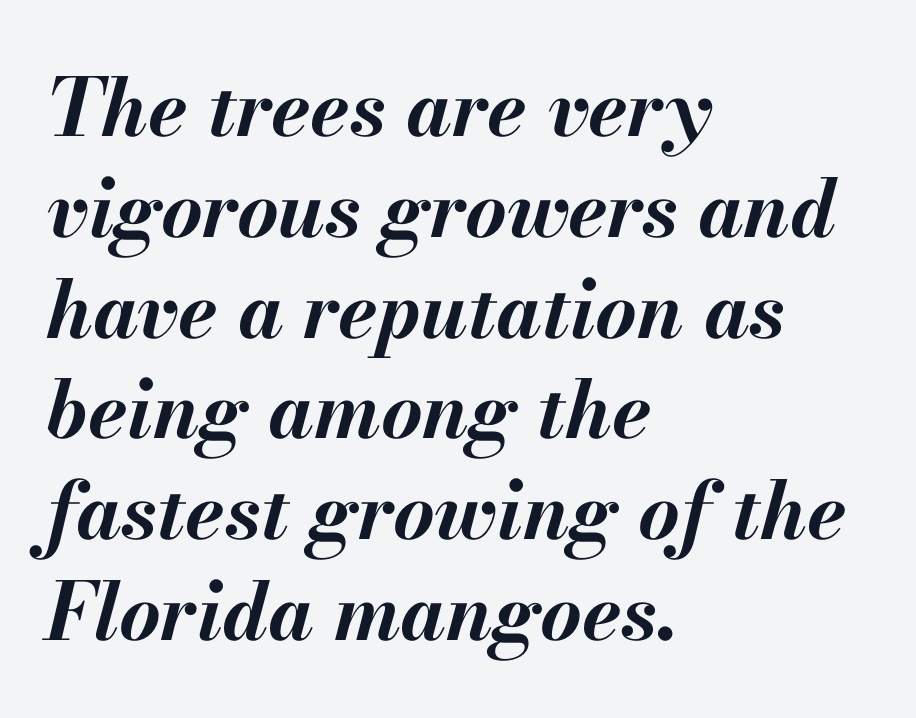
{"italic": "yes", "lean": "right", "slant_degrees": 13, "bold": "yes", "weight": "bold", "width": "normal", "stroke_contrast": "medium", "x_height": "small", "monospaced": "no", "underline": "no", "align": "left", "line_spacing": "normal", "line_spacing_ratio": 1.26, "letter_spacing": "normal", "letter_spacing_em": 0.0, "glyph_px": 80}
